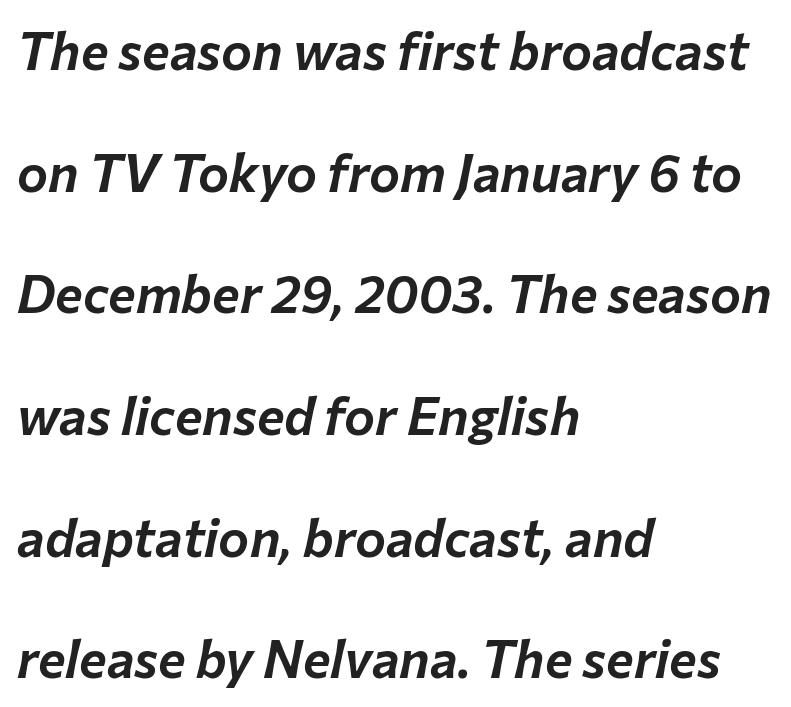
Q: Is the text italic (slanted)? A: Yes, it leans right by about 12 degrees.
Q: Is the text underlined? A: No.
Q: How is the paragraph aligned? A: Left-aligned.
Q: Is the spacing between letters normal or unusually wide? A: Normal.
Q: Is the spacing between lines tight, normal or loose? A: Loose.
Q: Width (condensed, normal, or wide)? A: Normal.
Q: Stroke contrast? A: Low.
Q: x-height? A: Medium.
Q: Monospaced? A: No.
